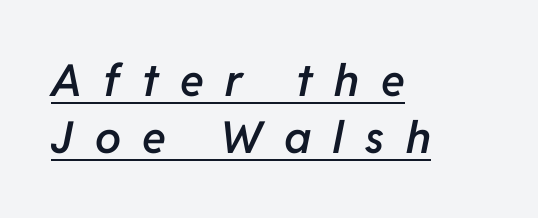
Is there an underline? Yes — a line sits under the letters. Honestly, the letter spacing is so wide it's the main thing you notice. One glance says typical: line gaps are just what's usual. All the whitespace from short lines collects on the right. The passage shown leans; its letterforms are oblique. Typographic density is moderately raised because the face is semibold.
